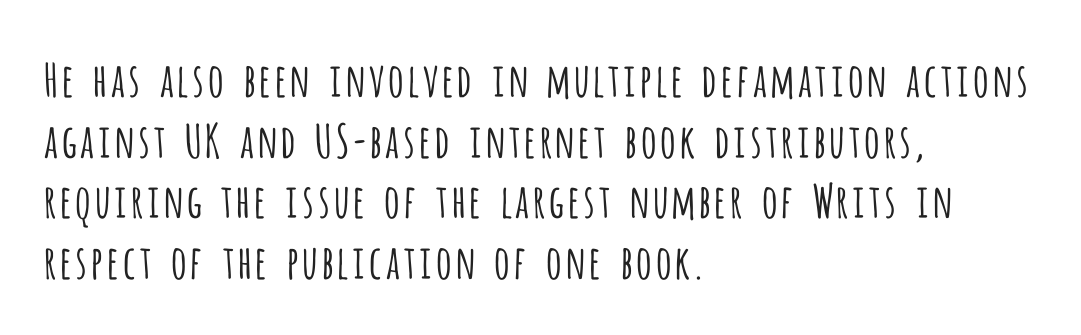
The image shows 46 px light, condensed sans-serif type, upright; set left-aligned, normal line spacing (1.32x), normal letter spacing, not underlined; low stroke contrast and a large x-height.
